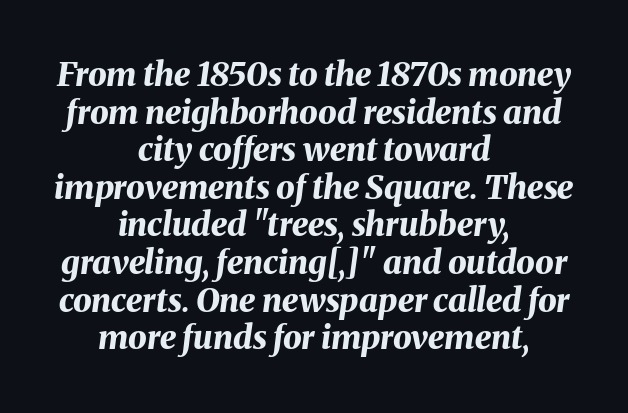
The rendering applies a slant to the glyphs. Think of a printed novel: that variable character pitch is what you see here. A full-strength bold gives these letters their thick strokes. The rendering keeps characters at their native spacing. The setting favours the middle, as headings and verse often do.
